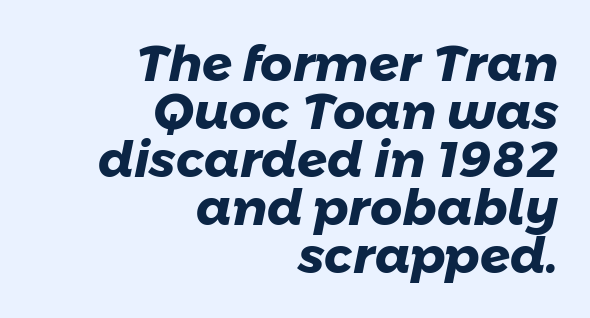
The image shows 50 px heavy sans-serif type; set right-aligned, tight line spacing (0.96x), normal letter spacing, not underlined; low stroke contrast and a medium x-height.
